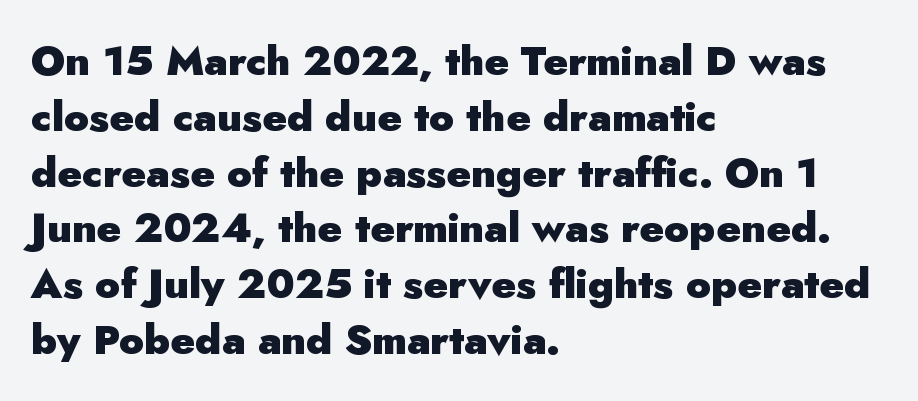
The image shows 41 px heavy sans-serif type, upright; set left-aligned, normal line spacing (1.36x), normal letter spacing, not underlined; low stroke contrast and a small x-height.
